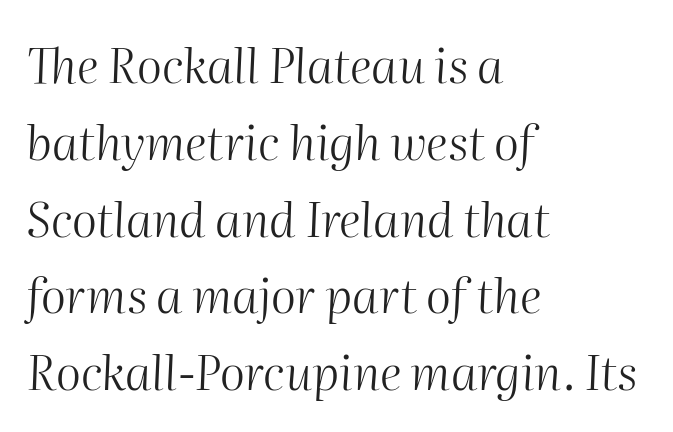
Proportional: the letters do not fall into vertical columns. The gaps between neighbouring characters are ordinary and unremarkable. The lines sit at an ordinary, default distance from one another. The letters are slanted; this is an italic face. The paragraph shown leans on its left margin.
